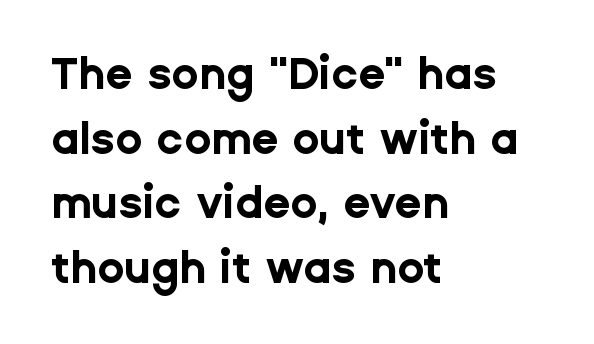
Q: Is the text bold? A: Yes.
Q: Is the text italic (slanted)? A: No, it is upright.
Q: Is the typeface a serif or a sans-serif typeface? A: Sans-serif.
Q: Is the text underlined? A: No.
Q: How is the paragraph aligned? A: Left-aligned.
Q: Is the spacing between letters normal or unusually wide? A: Normal.
Q: Is the spacing between lines tight, normal or loose? A: Normal.
Q: Width (condensed, normal, or wide)? A: Normal.
Q: Stroke contrast? A: Low.
Q: x-height? A: Medium.
Q: Monospaced? A: No.
